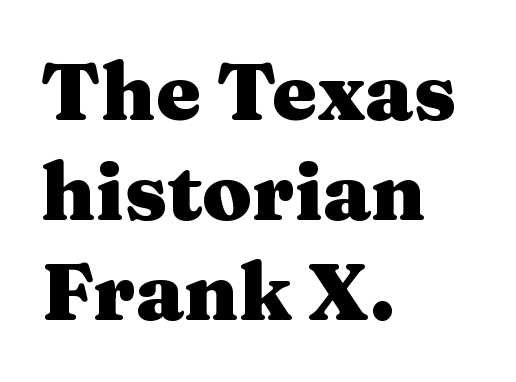
The image shows 80 px heavy, wide serif type, upright; set left-aligned, normal line spacing (1.25x), normal letter spacing, not underlined; medium stroke contrast and a medium x-height.
